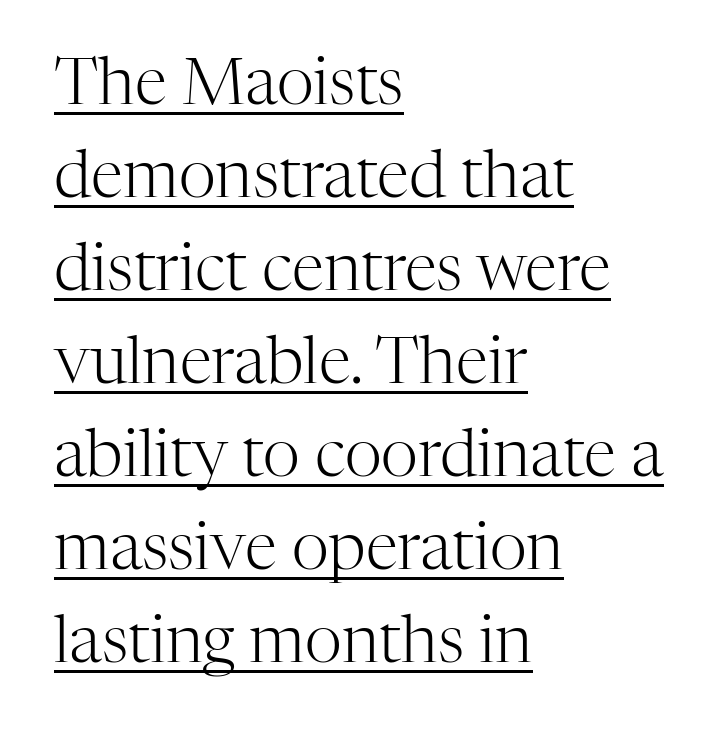
Q: Is the text bold? A: No.
Q: Is the text italic (slanted)? A: No, it is upright.
Q: Is the typeface a serif or a sans-serif typeface? A: Serif.
Q: Is the text underlined? A: Yes.
Q: How is the paragraph aligned? A: Left-aligned.
Q: Is the spacing between letters normal or unusually wide? A: Normal.
Q: Is the spacing between lines tight, normal or loose? A: Normal.
Q: Width (condensed, normal, or wide)? A: Normal.
Q: Stroke contrast? A: High.
Q: x-height? A: Medium.
Q: Monospaced? A: No.
